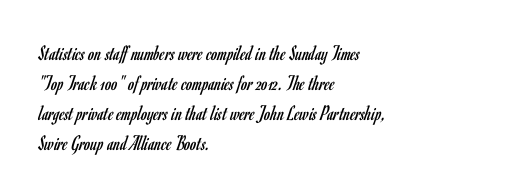
The image shows 22 px text type; set left-aligned, normal line spacing (1.37x), normal letter spacing, not underlined.
